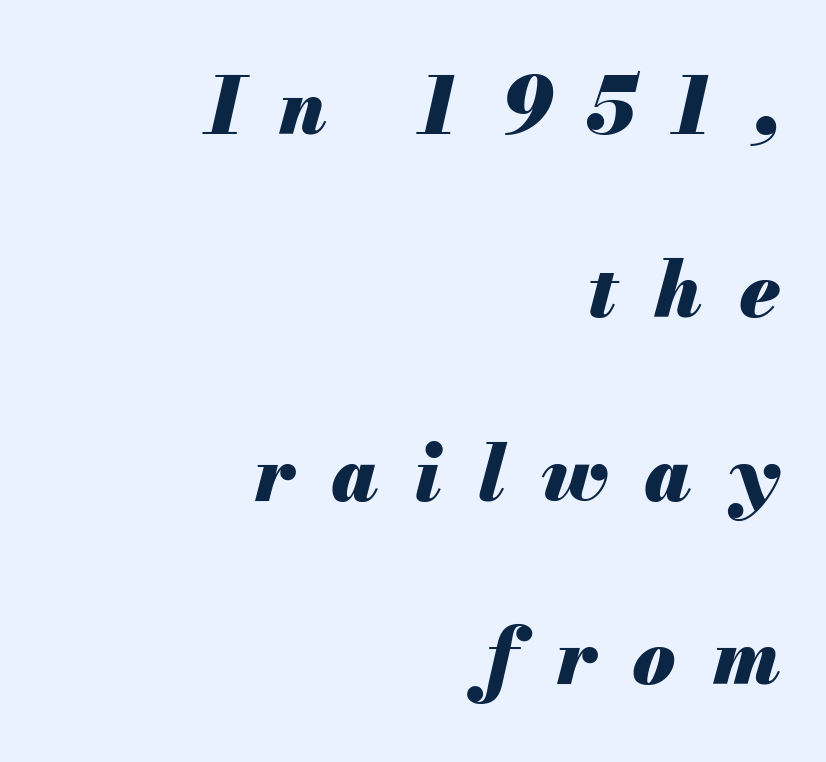
Q: Is the text bold? A: Yes.
Q: Is the text italic (slanted)? A: Yes, it leans right by about 13 degrees.
Q: Is the text underlined? A: No.
Q: How is the paragraph aligned? A: Right-aligned.
Q: Is the spacing between letters normal or unusually wide? A: Unusually wide.
Q: Is the spacing between lines tight, normal or loose? A: Loose.
Q: Width (condensed, normal, or wide)? A: Normal.
Q: Stroke contrast? A: Medium.
Q: x-height? A: Small.
Q: Monospaced? A: No.
